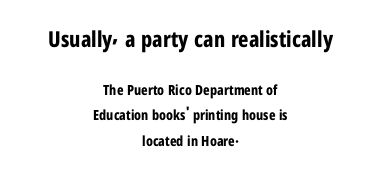
Weight: bold. A clean baseline with only descenders dipping below it. Italic: no, the glyphs are upright roman. Both edges are ragged and mirror each other, which tells us the setting is centered. This rendering leaves character spacing at its baseline value. Character size in the leading block exceeds that of the trailing block.
